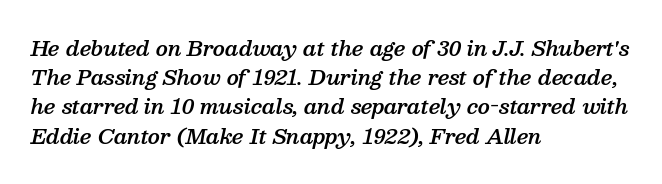
{"italic": "yes", "lean": "right", "slant_degrees": 13, "bold": "semi", "underline": "no", "align": "left", "line_spacing": "normal", "line_spacing_ratio": 1.46, "letter_spacing": "normal", "letter_spacing_em": 0.0, "glyph_px": 20}
